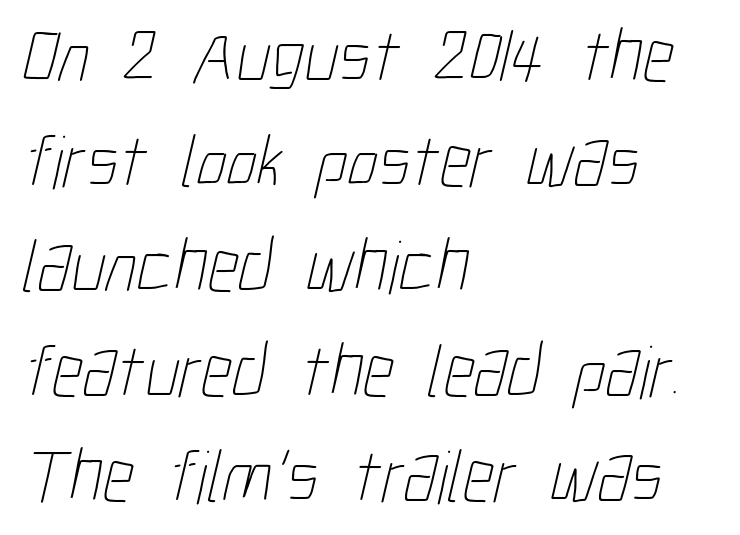
The image shows 76 px thin, condensed type; set left-aligned, normal line spacing (1.38x), normal letter spacing, not underlined; low stroke contrast and a medium x-height.
